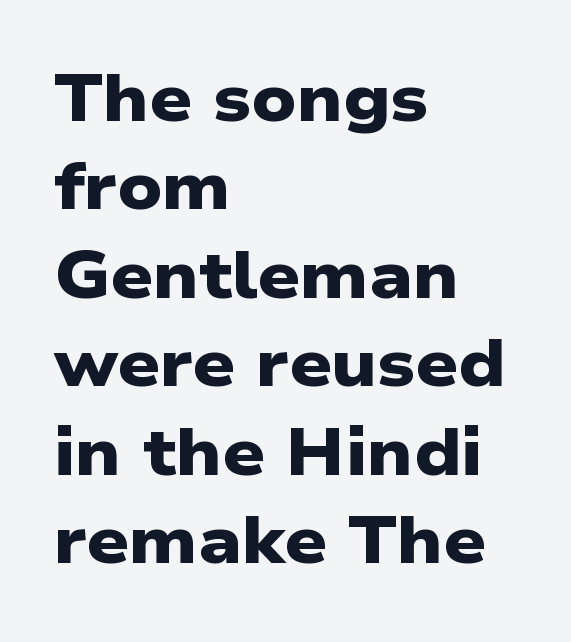
{"serif": "no", "bold": "yes", "weight": "heavy", "width": "wide", "stroke_contrast": "low", "x_height": "medium", "monospaced": "no", "underline": "no", "align": "left", "line_spacing": "normal", "line_spacing_ratio": 1.34, "letter_spacing": "normal", "letter_spacing_em": 0.0, "glyph_px": 66}
